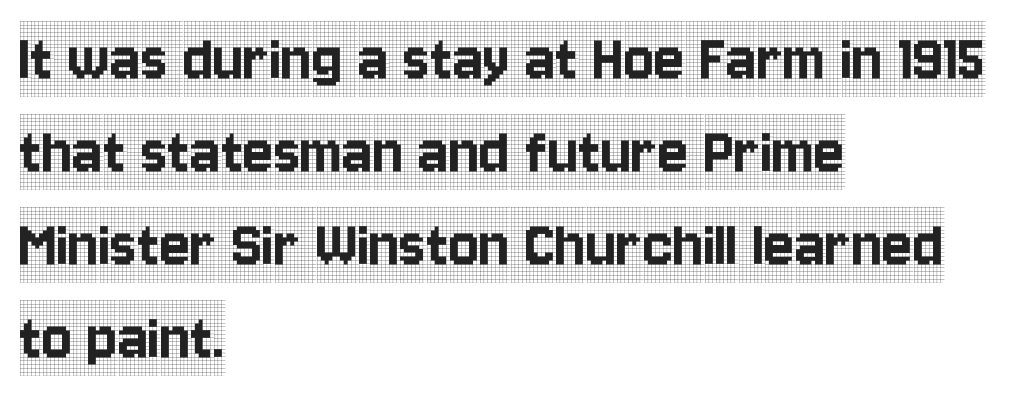
The rendering uses a moderate line-height, typical for paragraphs. You could call the tracking neutral — neither tight nor loose. The paragraph shown leans on its left margin. Letters rest on an invisible, unmarked baseline. Notice how the stems are strictly vertical — no italics here.
